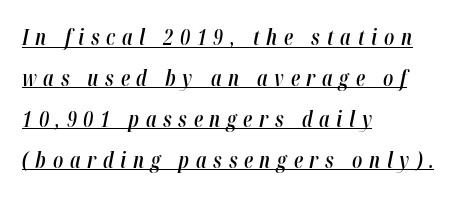
{"italic": "yes", "lean": "right", "slant_degrees": 12, "bold": "semi", "underline": "yes", "align": "left", "line_spacing": "loose", "line_spacing_ratio": 1.95, "letter_spacing": "wide", "letter_spacing_em": 0.32, "glyph_px": 21}
